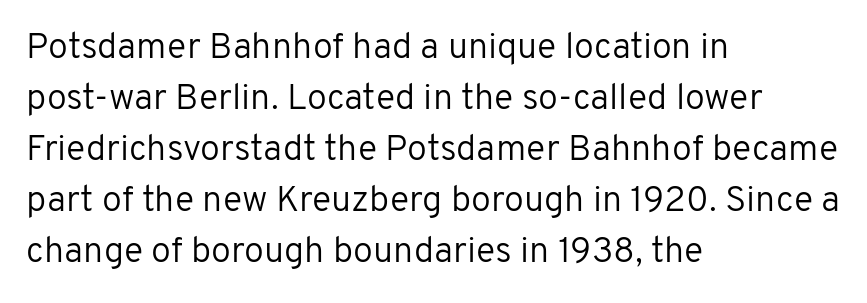
Q: Is the text bold? A: No.
Q: Is the text italic (slanted)? A: No, it is upright.
Q: Is the typeface a serif or a sans-serif typeface? A: Sans-serif.
Q: Is the text underlined? A: No.
Q: How is the paragraph aligned? A: Left-aligned.
Q: Is the spacing between letters normal or unusually wide? A: Normal.
Q: Is the spacing between lines tight, normal or loose? A: Normal.
Q: Width (condensed, normal, or wide)? A: Normal.
Q: Stroke contrast? A: Low.
Q: x-height? A: Medium.
Q: Monospaced? A: No.
